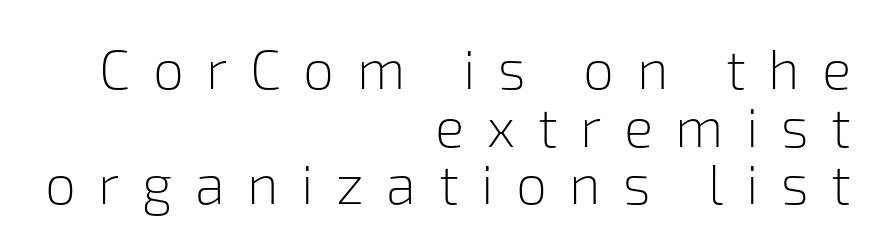
You can tell it's not italic because the verticals are truly vertical. Line endings align vertically; line beginnings do not. Just letters on the line, the space beneath them empty. The rendering shows plain stroke endings on the letterforms — a sans-serif design. Baseline-to-baseline distance is barely more than the letter height.
